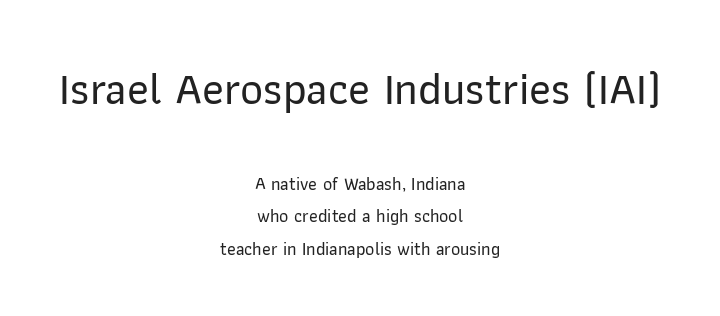
These lines are rendered in a variable-pitch font. Beneath every word, the page is bare. Designer's note — italics off, roman on. If you squint, the top block still reads clearly — it's the larger of the two.
